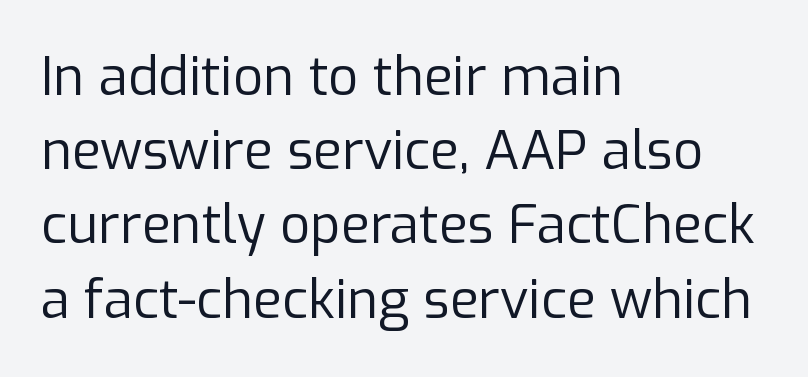
The image shows 53 px regular-weight sans-serif type, upright; set left-aligned, normal line spacing (1.4x), normal letter spacing, not underlined; low stroke contrast and a medium x-height.
